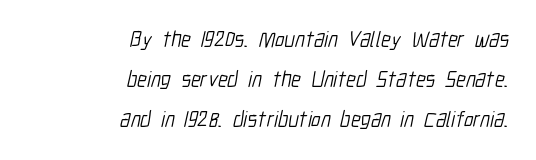
The image shows 22 px text type; set right-aligned, line spacing 1.82x, normal letter spacing, not underlined.
